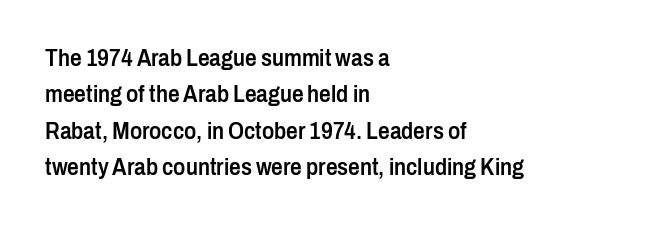
The image shows 23 px text type, upright; set left-aligned, normal line spacing (1.58x), normal letter spacing, not underlined.
